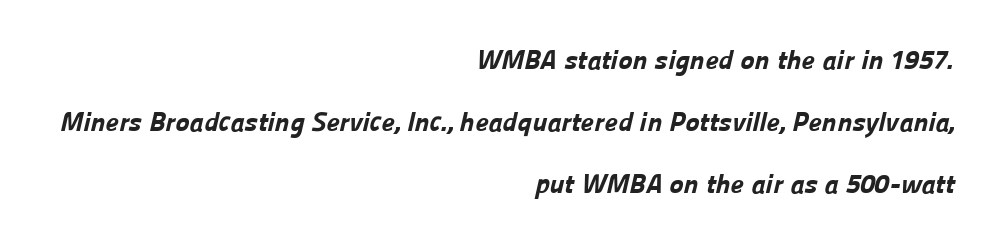
The image shows 27 px bold type; set right-aligned, loose line spacing (2.3x), normal letter spacing, not underlined.
